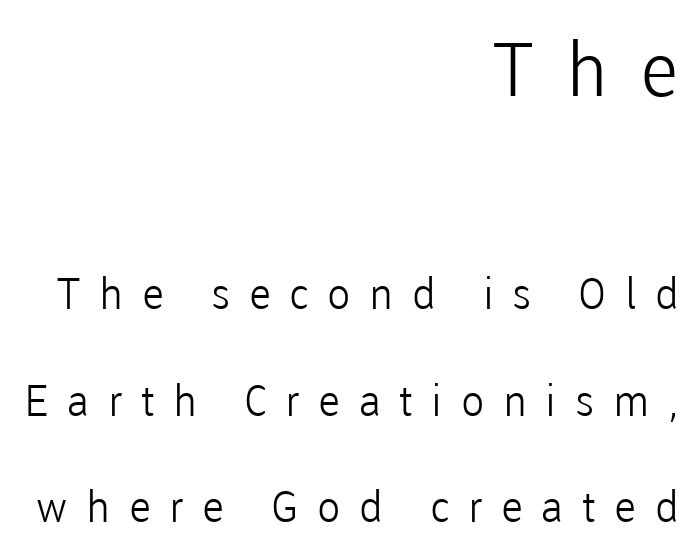
{"serif": "no", "italic": "no", "bold": "no", "weight": "light", "width": "normal", "stroke_contrast": "low", "x_height": "medium", "monospaced": "no", "underline": "no", "align": "right", "line_spacing": "loose", "line_spacing_ratio": 2.48, "letter_spacing": "wide", "letter_spacing_em": 0.43, "larger_block": "first", "size_ratio": 1.74, "glyph_px": 75}
